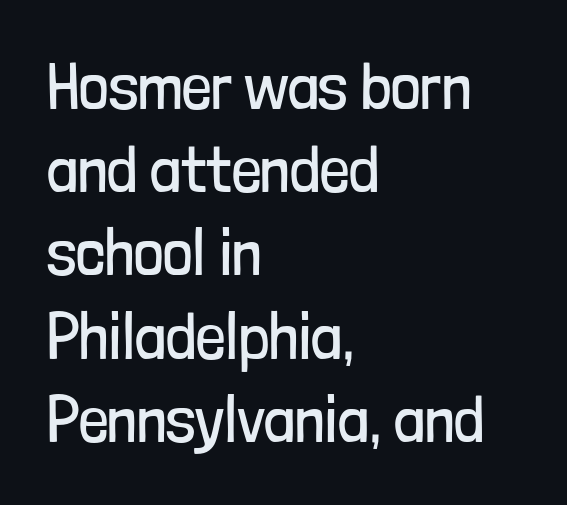
The image shows 65 px regular-weight, condensed sans-serif type, upright; set left-aligned, normal line spacing (1.28x), normal letter spacing, not underlined; low stroke contrast and a medium x-height.
